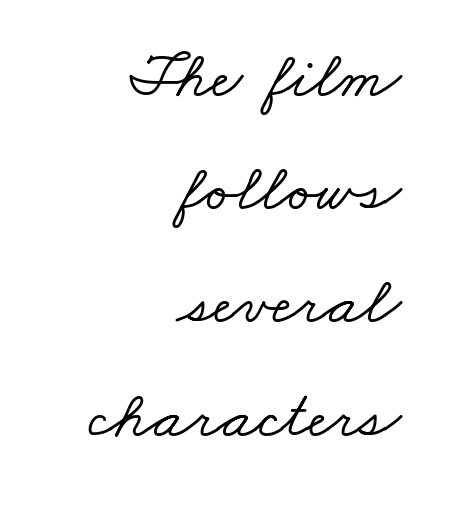
Q: Is the typeface a serif or a sans-serif typeface? A: Serif.
Q: Is the text underlined? A: No.
Q: How is the paragraph aligned? A: Right-aligned.
Q: Is the spacing between letters normal or unusually wide? A: Normal.
Q: Is the spacing between lines tight, normal or loose? A: Normal.
Q: Width (condensed, normal, or wide)? A: Wide.
Q: Stroke contrast? A: Low.
Q: x-height? A: Small.
Q: Monospaced? A: No.
